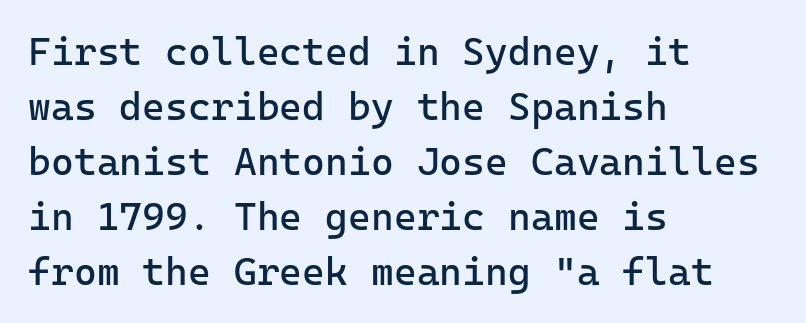
Q: Is the text bold? A: No.
Q: Is the text italic (slanted)? A: No, it is upright.
Q: Is the typeface a serif or a sans-serif typeface? A: Sans-serif.
Q: Is the text underlined? A: No.
Q: How is the paragraph aligned? A: Left-aligned.
Q: Is the spacing between letters normal or unusually wide? A: Normal.
Q: Is the spacing between lines tight, normal or loose? A: Normal.
Q: Width (condensed, normal, or wide)? A: Normal.
Q: Stroke contrast? A: Low.
Q: x-height? A: Medium.
Q: Monospaced? A: Yes.
